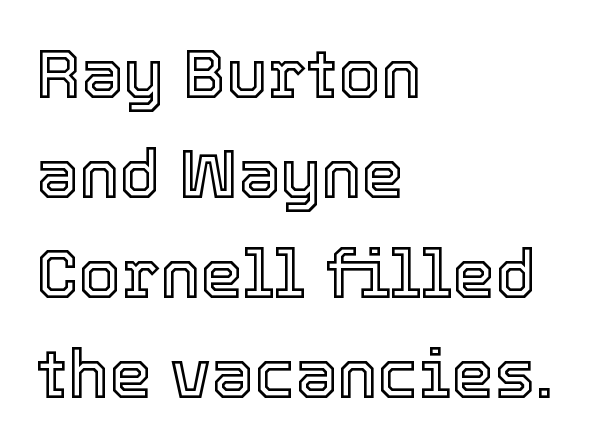
Q: Is the text italic (slanted)? A: No, it is upright.
Q: Is the text underlined? A: No.
Q: How is the paragraph aligned? A: Left-aligned.
Q: Is the spacing between letters normal or unusually wide? A: Normal.
Q: Is the spacing between lines tight, normal or loose? A: Normal.
Q: Width (condensed, normal, or wide)? A: Normal.
Q: x-height? A: Medium.
Q: Monospaced? A: No.
